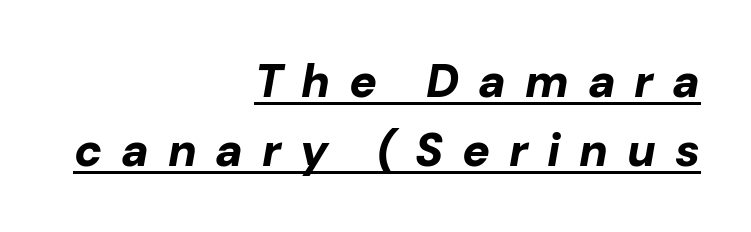
{"italic": "yes", "lean": "right", "slant_degrees": 10, "bold": "yes", "weight": "bold", "width": "normal", "stroke_contrast": "low", "x_height": "medium", "monospaced": "no", "underline": "yes", "align": "right", "line_spacing": "normal", "line_spacing_ratio": 1.5, "letter_spacing": "wide", "letter_spacing_em": 0.41, "glyph_px": 46}
